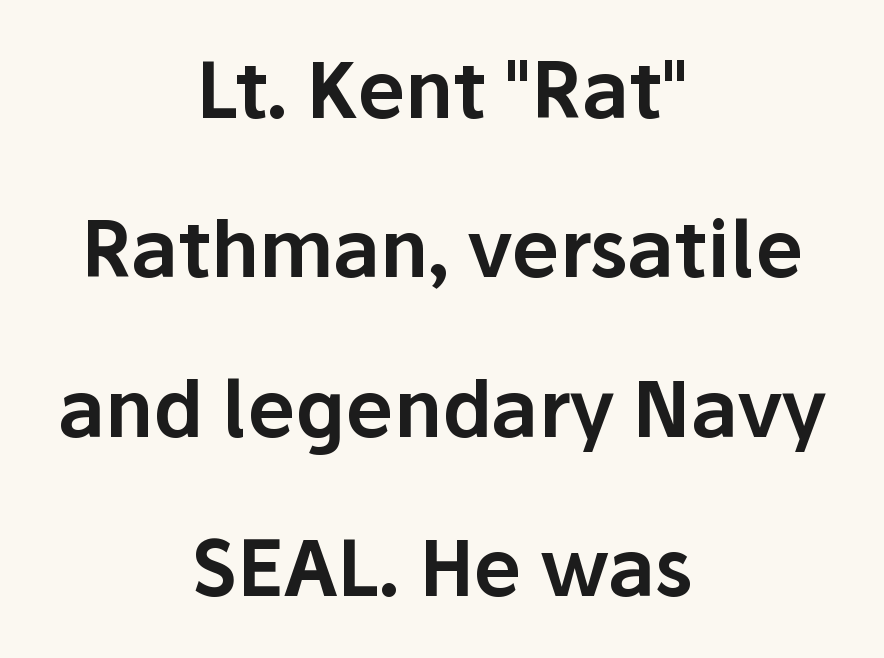
Descenders hang freely into open space. You could not count columns in this text — the font is proportionally spaced. You could call the tracking neutral — neither tight nor loose. Leading: increased. In terms of posture, this sample is upright. Is the block centered? Yes — each line is placed symmetrically about the middle.
